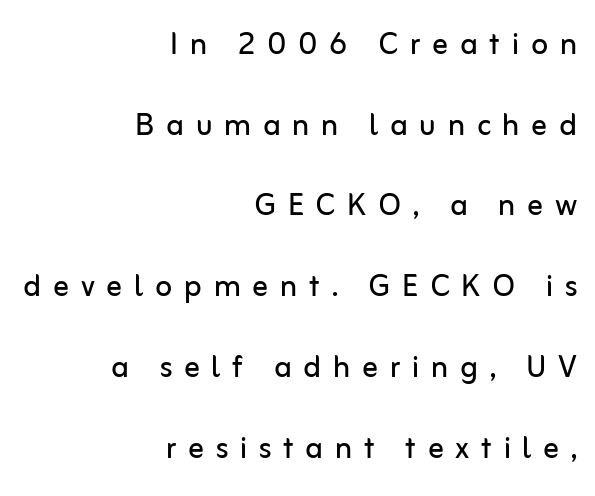
{"serif": "no", "italic": "no", "bold": "no", "weight": "regular", "width": "normal", "stroke_contrast": "low", "x_height": "medium", "monospaced": "no", "underline": "no", "align": "right", "line_spacing": "loose", "line_spacing_ratio": 2.07, "letter_spacing": "wide", "letter_spacing_em": 0.3, "glyph_px": 39}
